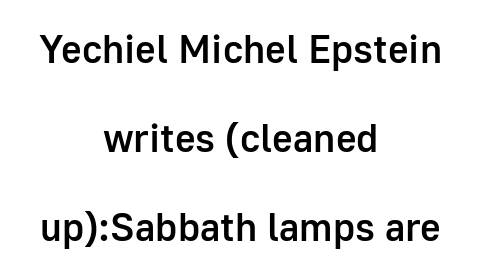
Q: Is the text bold? A: Semi-bold.
Q: Is the text italic (slanted)? A: No, it is upright.
Q: Is the typeface a serif or a sans-serif typeface? A: Sans-serif.
Q: Is the text underlined? A: No.
Q: How is the paragraph aligned? A: Centered.
Q: Is the spacing between letters normal or unusually wide? A: Normal.
Q: Is the spacing between lines tight, normal or loose? A: Loose.
Q: Width (condensed, normal, or wide)? A: Normal.
Q: Stroke contrast? A: Low.
Q: x-height? A: Medium.
Q: Monospaced? A: No.
